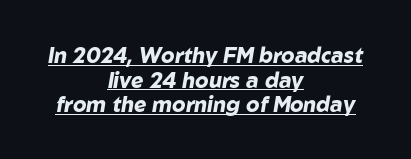
Q: Is the text bold? A: Yes.
Q: Is the text italic (slanted)? A: Yes, it leans right by about 10 degrees.
Q: Is the text underlined? A: Yes.
Q: How is the paragraph aligned? A: Centered.
Q: Is the spacing between letters normal or unusually wide? A: Normal.
